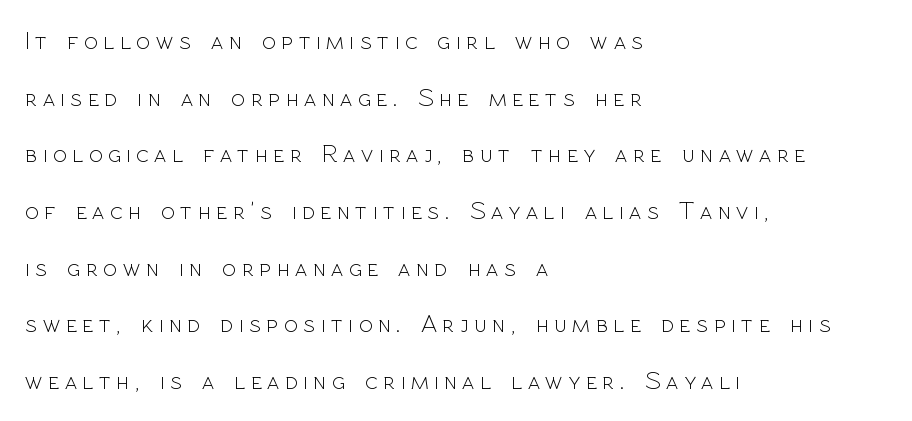
{"italic": "no", "bold": "no", "underline": "no", "align": "left", "line_spacing": "loose", "line_spacing_ratio": 2.18, "letter_spacing": "wide", "letter_spacing_em": 0.21, "glyph_px": 26}
